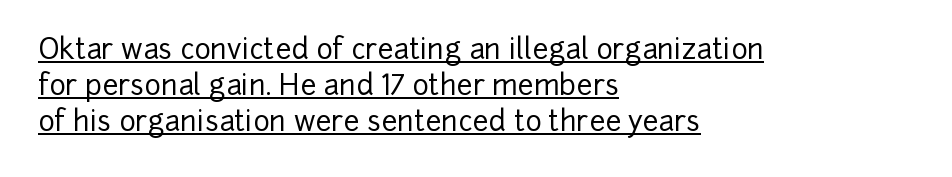
The image shows 28 px sans-serif type, upright; set left-aligned, normal line spacing (1.29x), normal letter spacing, underlined; low stroke contrast and a medium x-height.
